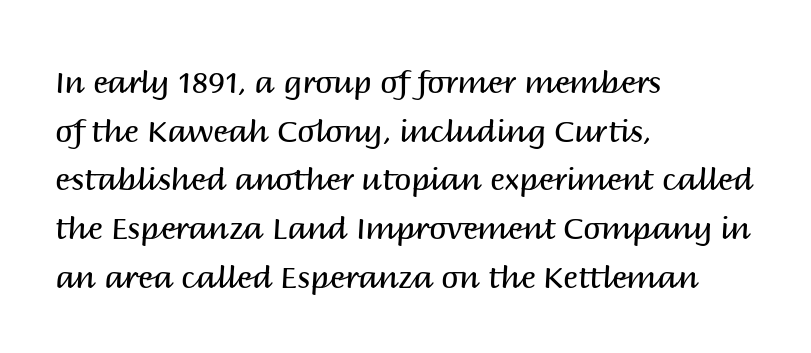
The image shows 31 px regular-weight sans-serif type; set left-aligned, normal line spacing (1.57x), normal letter spacing, not underlined; medium stroke contrast and a large x-height.
